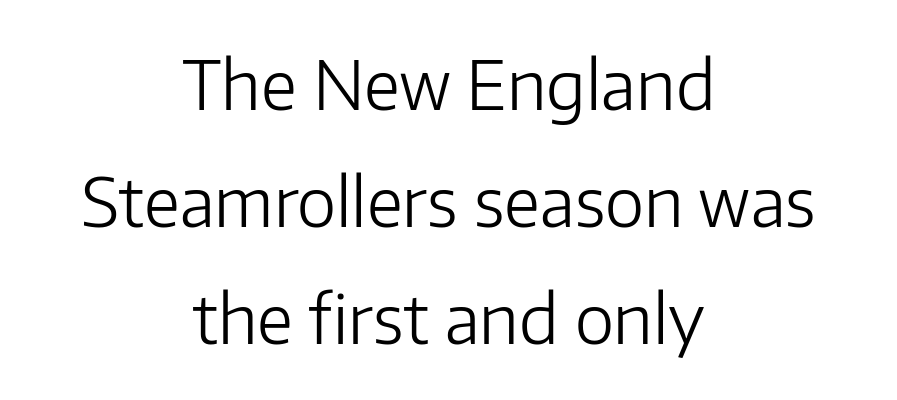
The glyphs in this specimen are sans serif. These lines were composed using upright roman letters. Has an underline been added? It has not. Note the varied advance widths — an 'i' is clearly narrower than an 'm'.
